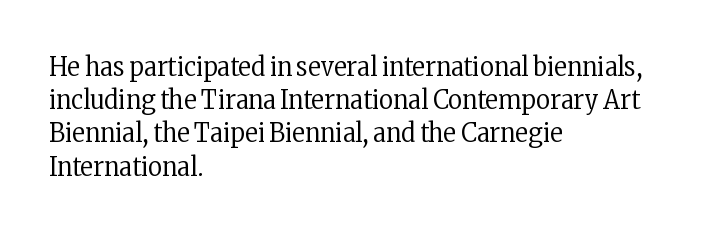
Q: Is the text bold? A: No.
Q: Is the text italic (slanted)? A: No, it is upright.
Q: Is the text underlined? A: No.
Q: How is the paragraph aligned? A: Left-aligned.
Q: Is the spacing between letters normal or unusually wide? A: Normal.
